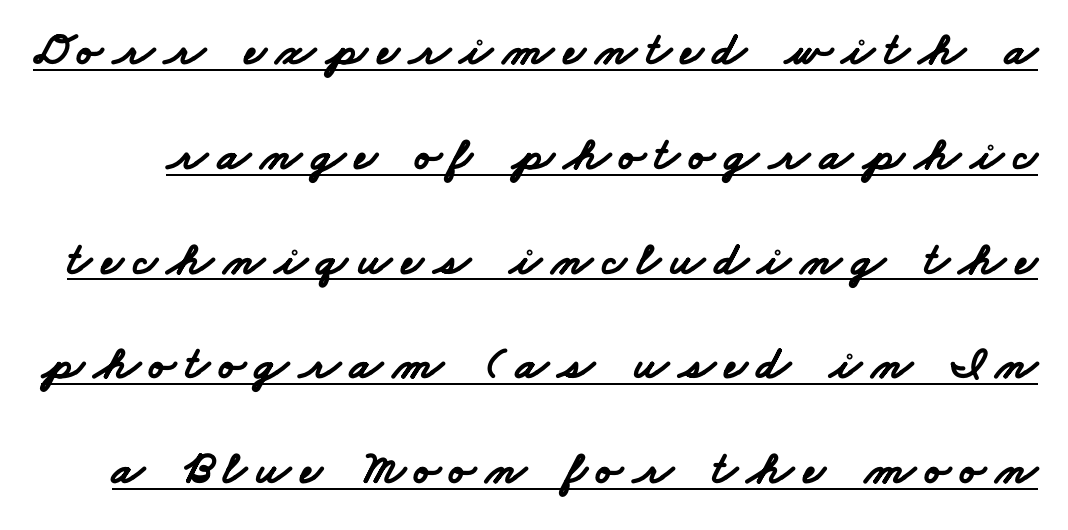
The image shows 47 px bold, wide sans-serif type; set loose line spacing (2.23x), unusually wide letter spacing (+0.22 em), underlined; low stroke contrast and a small x-height.
